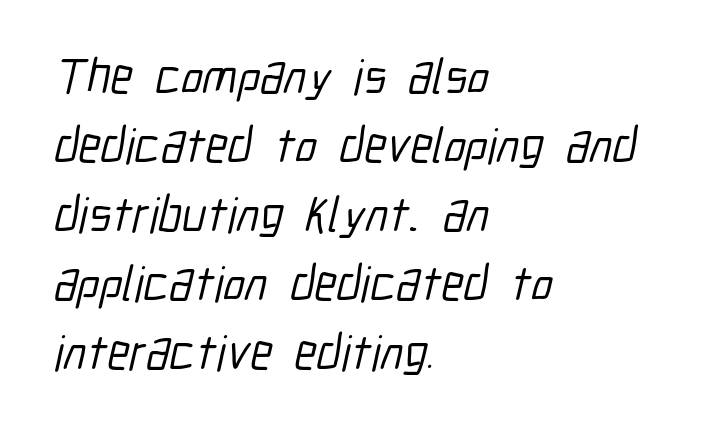
{"serif": "no", "width": "condensed", "stroke_contrast": "low", "x_height": "medium", "monospaced": "no", "underline": "no", "align": "left", "line_spacing": "normal", "line_spacing_ratio": 1.38, "letter_spacing": "normal", "letter_spacing_em": 0.0, "glyph_px": 50}
